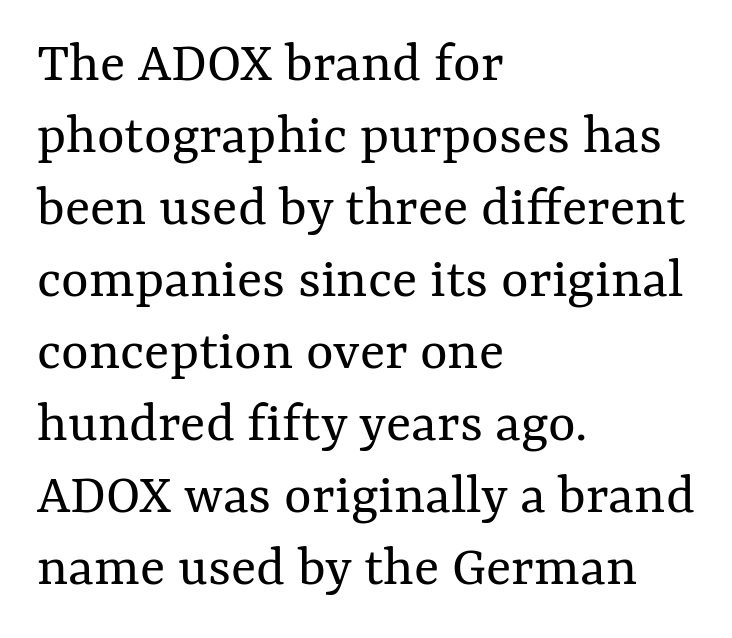
The image shows 59 px regular-weight type, upright; set left-aligned, line spacing 1.22x, normal letter spacing, not underlined; medium stroke contrast and a medium x-height.
